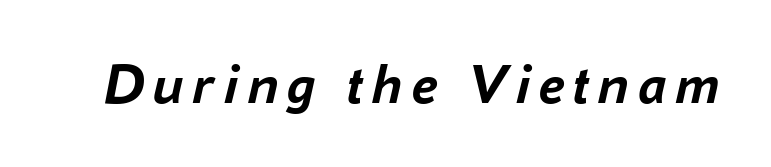
The image shows 58 px semibold type, italic (leaning right); set not underlined; low stroke contrast and a medium x-height.
